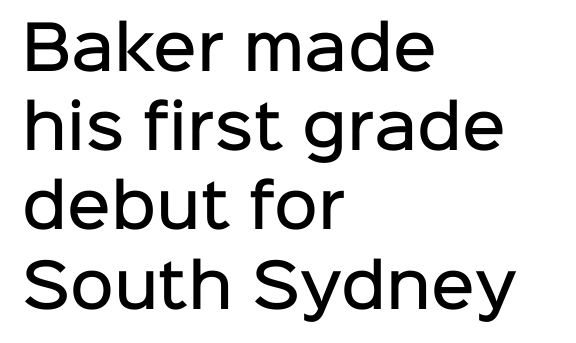
{"serif": "no", "italic": "no", "bold": "semi", "weight": "semibold", "width": "normal", "stroke_contrast": "low", "x_height": "medium", "monospaced": "no", "underline": "no", "align": "left", "line_spacing": "normal", "line_spacing_ratio": 1.32, "letter_spacing": "normal", "letter_spacing_em": 0.0, "glyph_px": 60}
